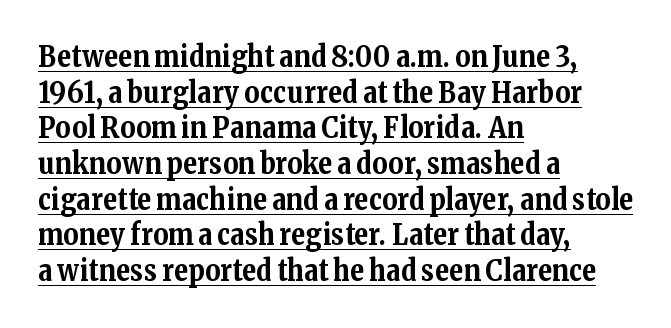
The image shows 29 px bold serif type, upright; set left-aligned, line spacing 1.23x, normal letter spacing, underlined; medium stroke contrast and a medium x-height.
